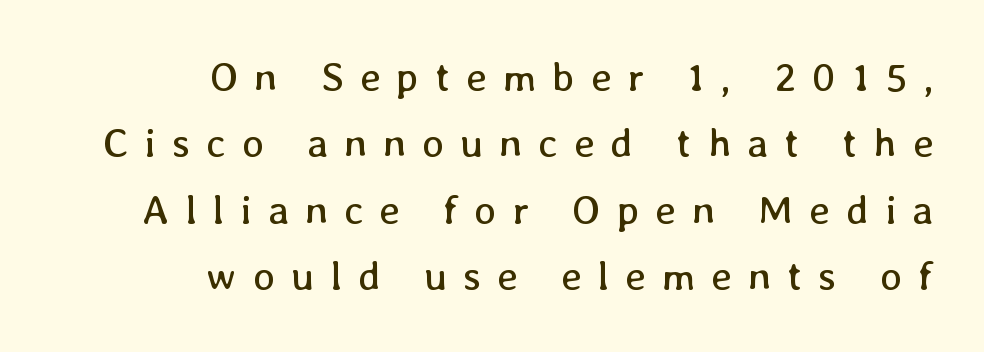
{"italic": "no", "bold": "no", "weight": "regular", "width": "normal", "stroke_contrast": "low", "x_height": "medium", "monospaced": "no", "underline": "no", "align": "right", "line_spacing": "normal", "line_spacing_ratio": 1.62, "letter_spacing": "wide", "letter_spacing_em": 0.39, "glyph_px": 41}
